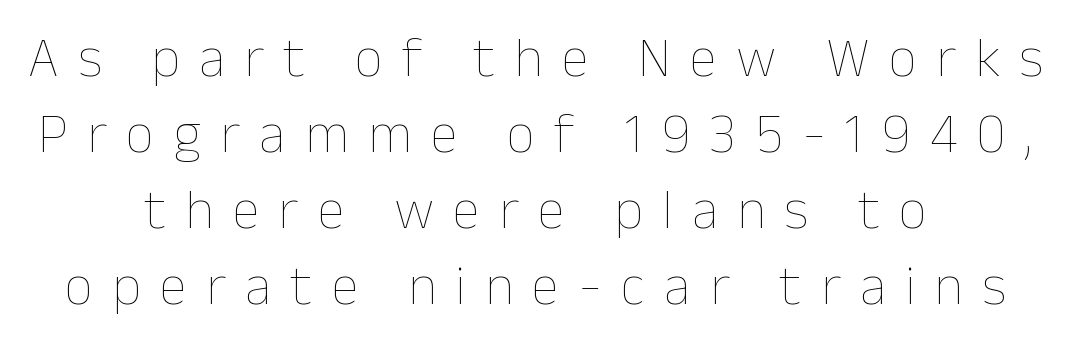
The image shows 56 px thin type, upright; set centered, normal line spacing (1.36x), unusually wide letter spacing (+0.34 em), not underlined; low stroke contrast and a medium x-height.
